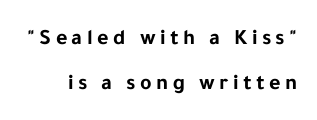
The image shows 22 px bold type, upright; set loose line spacing (2.05x), unusually wide letter spacing (+0.2 em), not underlined.
